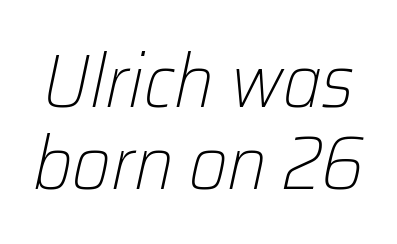
Tracking value appears to be zero — textbook default spacing. Nobody drew a line under any word here. The letters advance in unequal steps, a hallmark of proportional type. Posture: slanted. Reading down the column, the eye jumps only a short way to each next line.
